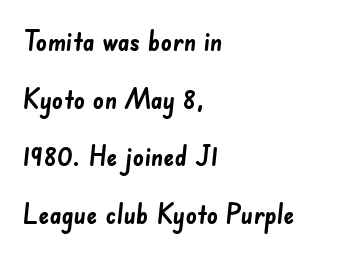
{"bold": "yes", "underline": "no", "align": "left", "line_spacing": "loose", "line_spacing_ratio": 2.13, "letter_spacing": "normal", "letter_spacing_em": 0.0, "glyph_px": 27}
